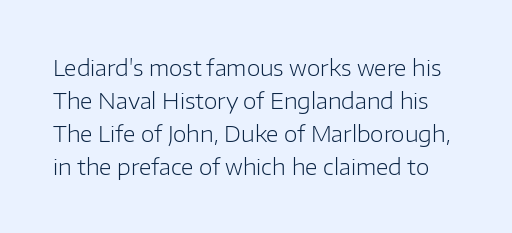
Students, note that the glyphs here touch the page at normal intervals. Descender tails drop into unmarked territory. If you drew a line through each stem, it would be perfectly vertical. These glyphs show unthickened strokes, regular width or finer.
